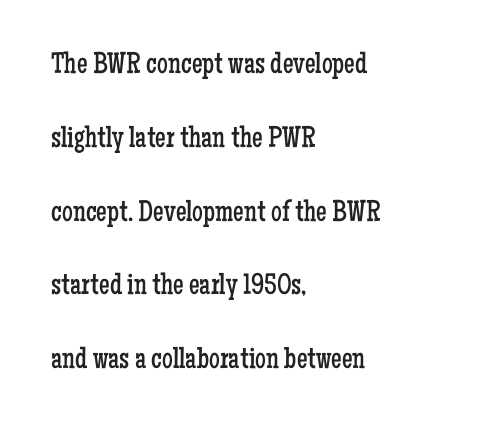
The paragraph shown leans on its left margin. Is the letter spacing exaggerated? No — it looks like the ordinary default. A typesetter would call this proportional, since set widths differ per character. Compared with a typical body face, this is equally light or lighter still. Serifs: yes, visible at the terminals of the letterforms. Check under the words: just untouched page.
